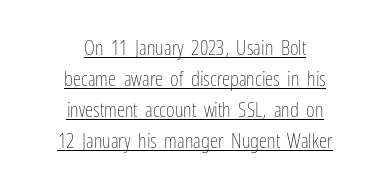
The image shows 21 px text type, upright; set centered, normal line spacing (1.48x), normal letter spacing, underlined.
